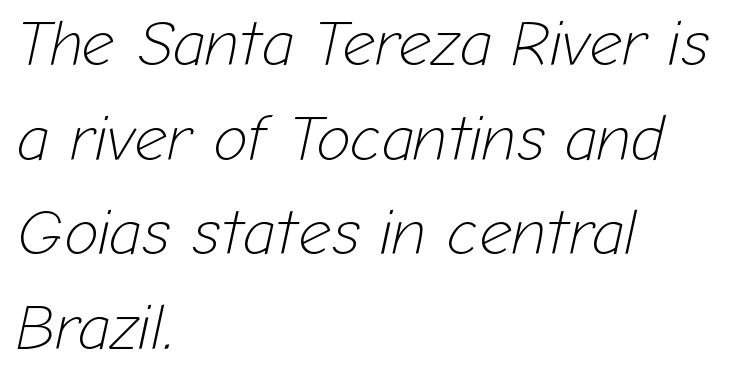
This rendering features lettering with no underline. Horizontal alignment here is leftward, the default for most running prose. Slanted lettering throughout. Varying glyph widths throughout — classic text-font behaviour. A typesetter would call this zero additional tracking.
